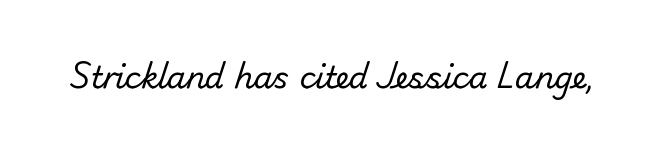
{"serif": "no", "bold": "no", "weight": "regular", "width": "normal", "stroke_contrast": "low", "x_height": "small", "monospaced": "no", "underline": "no", "letter_spacing": "normal", "letter_spacing_em": 0.0, "glyph_px": 30}
